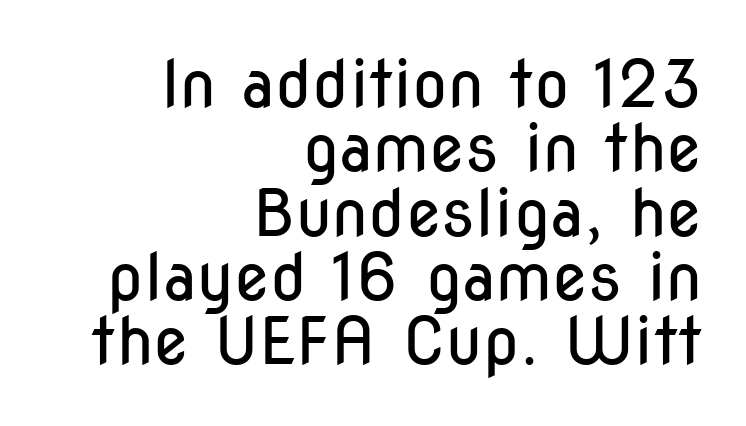
The image shows 65 px regular-weight, condensed sans-serif type, upright; set right-aligned, tight line spacing (0.99x), normal letter spacing, not underlined; low stroke contrast and a medium x-height.
